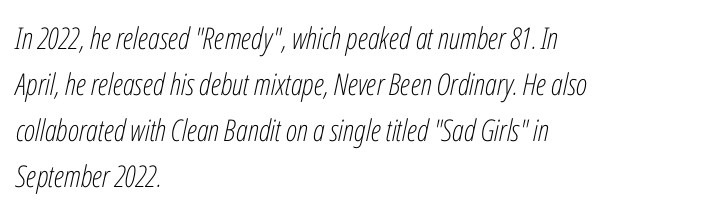
Compared with a centered layout, this one pins lines to the left instead. Letters rest on an invisible, unmarked baseline. Is the stroke heavy? The answer is a plain regular-or-lighter. The gaps between neighbouring characters are ordinary and unremarkable. Spacing verdict: proportional, widths tailored to each character. Quick note: interline space is typical.
